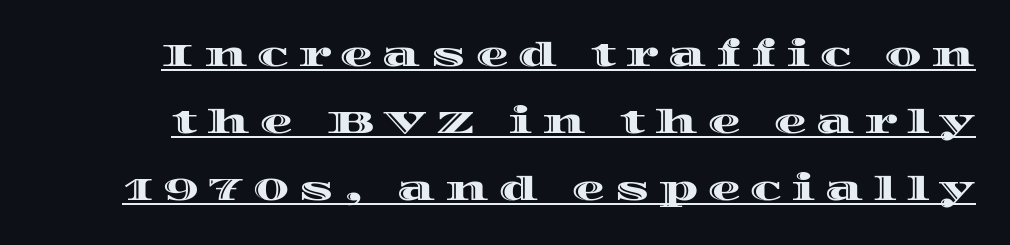
{"italic": "no", "width": "wide", "x_height": "large", "monospaced": "no", "underline": "yes", "line_spacing": "loose", "line_spacing_ratio": 2.03, "letter_spacing": "wide", "letter_spacing_em": 0.29, "glyph_px": 33}
